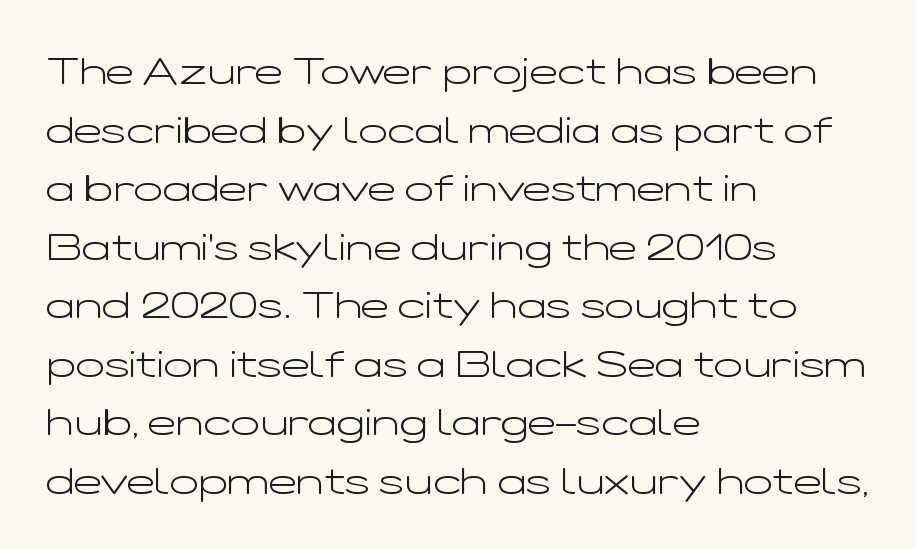
The image shows 38 px light, wide sans-serif type, upright; set left-aligned, normal line spacing (1.54x), normal letter spacing, not underlined; low stroke contrast and a medium x-height.
